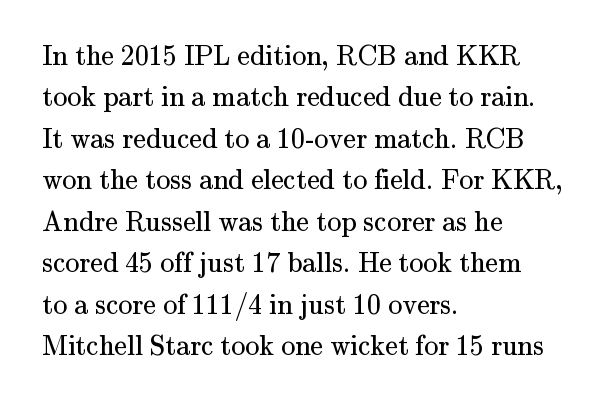
{"serif": "yes", "italic": "no", "bold": "no", "weight": "regular", "width": "normal", "stroke_contrast": "medium", "x_height": "small", "monospaced": "no", "underline": "no", "align": "left", "line_spacing": "normal", "line_spacing_ratio": 1.48, "letter_spacing": "normal", "letter_spacing_em": 0.0, "glyph_px": 28}
